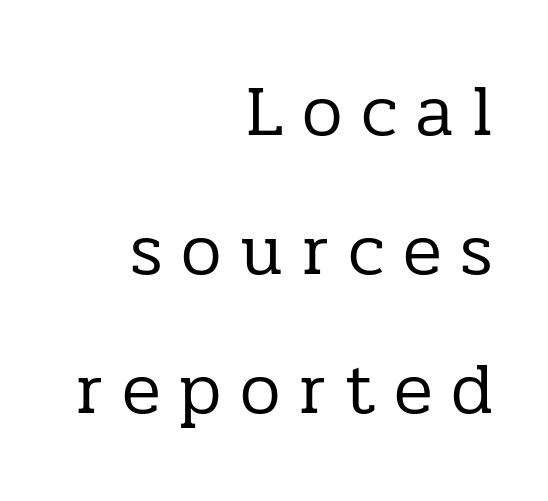
The image shows 72 px regular-weight serif type, upright; set right-aligned, loose line spacing (1.93x), unusually wide letter spacing (+0.26 em), not underlined; low stroke contrast and a medium x-height.
